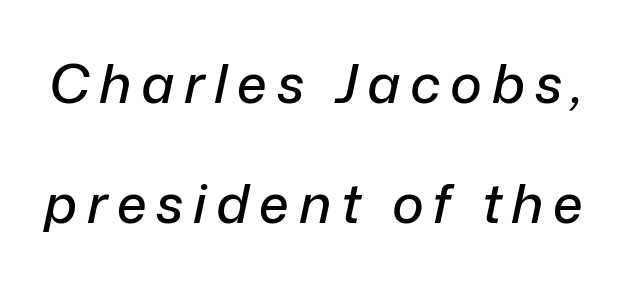
Designer's note — italics engaged. Proportional: the letters do not fall into vertical columns. A great deal of white space separates one row of letters from the next. The passage shown is not underscored anywhere.
